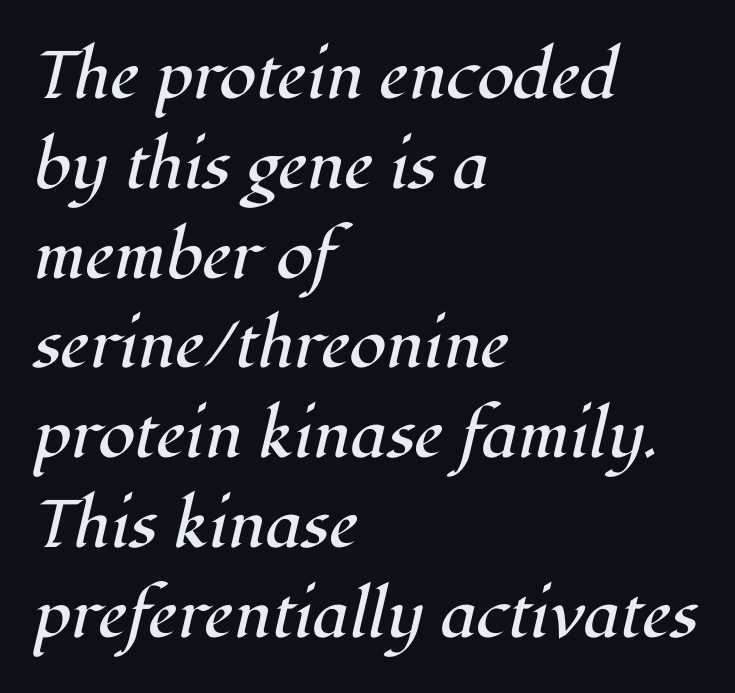
The image shows 67 px regular-weight serif type, italic (leaning right); set left-aligned, normal line spacing (1.34x), normal letter spacing, not underlined; high stroke contrast and a medium x-height.
